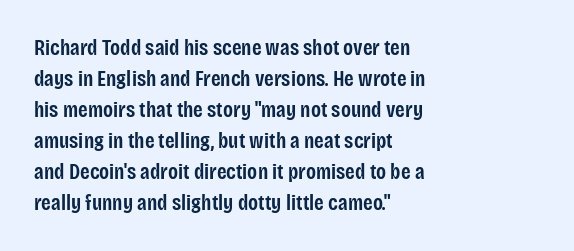
The image shows 22 px text type, upright; set left-aligned, normal line spacing (1.41x), normal letter spacing, not underlined.
